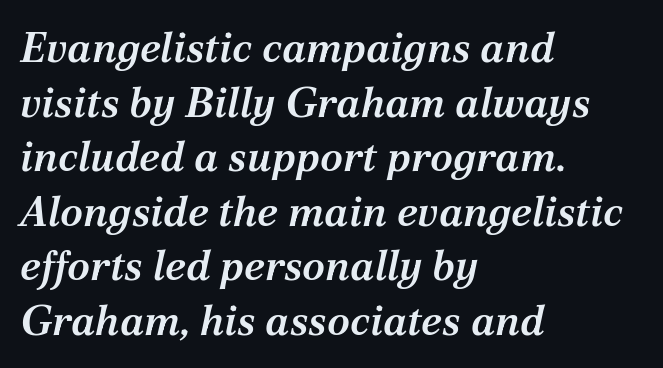
Glance below the letters and you will spot only blank space. You could not count columns in this text — the font is proportionally spaced. Interline gaps are of average width in this sample. The characters look somewhat weighty, a semibold short of true bold.
